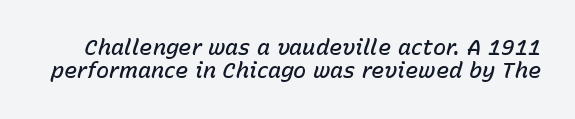
{"italic": "yes", "lean": "right", "slant_degrees": 15, "bold": "semi", "underline": "no", "line_spacing": "tight", "line_spacing_ratio": 1.06, "letter_spacing": "normal", "letter_spacing_em": 0.0, "glyph_px": 22}
